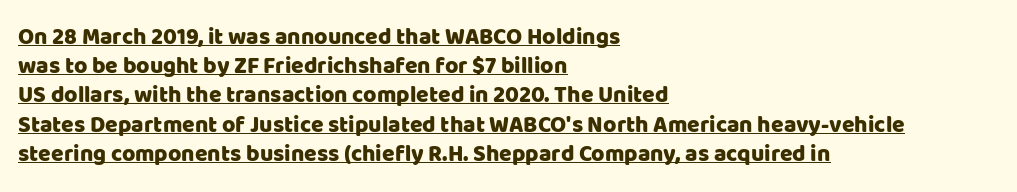
{"italic": "no", "underline": "yes", "align": "left", "line_spacing": "normal", "line_spacing_ratio": 1.27, "letter_spacing": "normal", "letter_spacing_em": 0.0, "glyph_px": 23}
